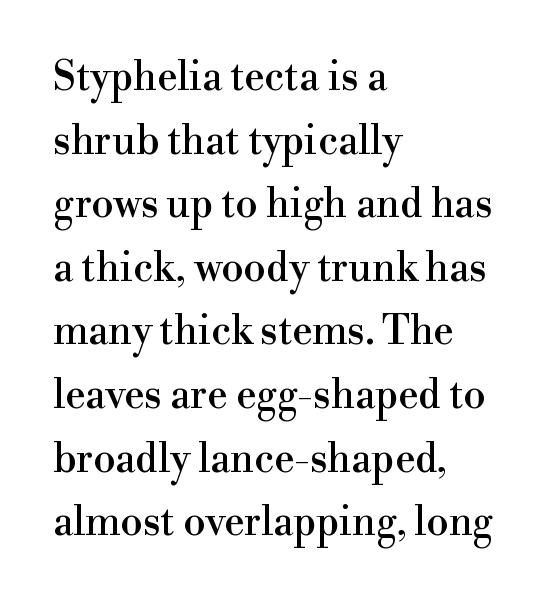
The image shows 40 px serif type, upright; set left-aligned, normal line spacing (1.59x), normal letter spacing, not underlined; a small x-height.
